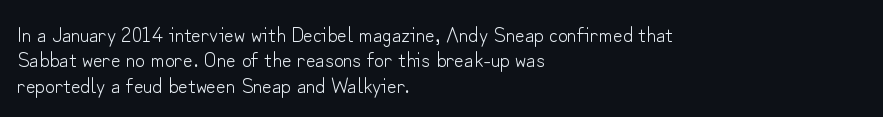
A bare baseline throughout the passage. Line beginnings align vertically; line endings do not. This sample uses plain, unmodified letter spacing. Posture: straight, roman, zero tilt. Is this a heavy cut? Hardly; it is regular or lighter.
